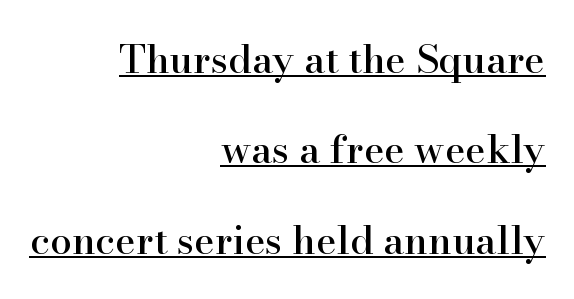
Q: Is the text italic (slanted)? A: No, it is upright.
Q: Is the typeface a serif or a sans-serif typeface? A: Serif.
Q: Is the text underlined? A: Yes.
Q: How is the paragraph aligned? A: Right-aligned.
Q: Is the spacing between letters normal or unusually wide? A: Normal.
Q: Is the spacing between lines tight, normal or loose? A: Loose.
Q: Width (condensed, normal, or wide)? A: Normal.
Q: Stroke contrast? A: High.
Q: x-height? A: Small.
Q: Monospaced? A: No.
